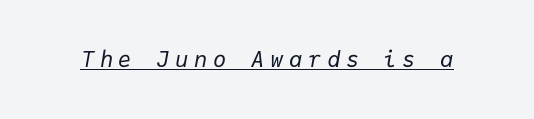
Q: Is the text bold? A: No.
Q: Is the text italic (slanted)? A: Yes, it leans right by about 9 degrees.
Q: Is the text underlined? A: Yes.
Q: Is the spacing between letters normal or unusually wide? A: Unusually wide.
